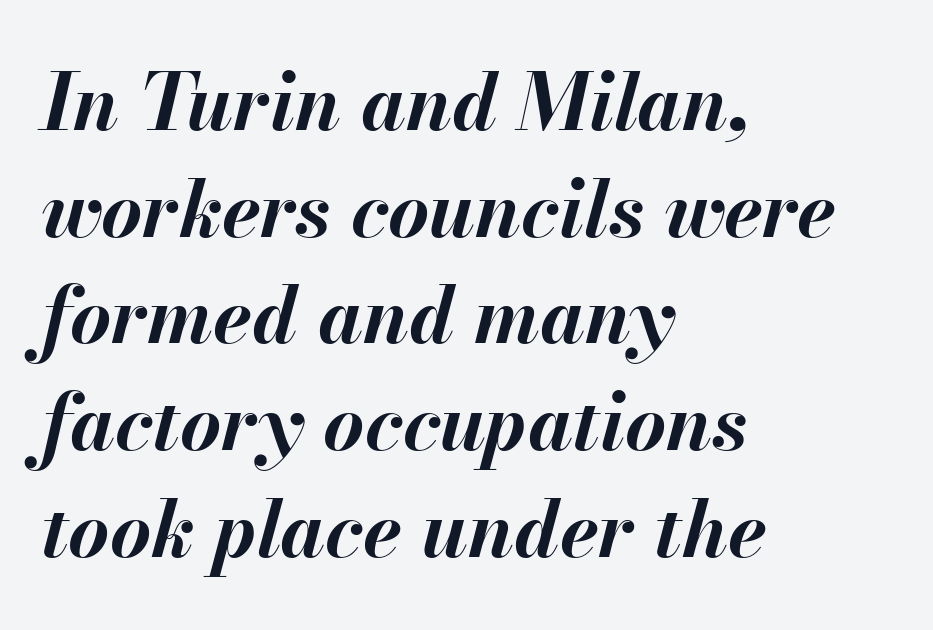
The image shows 79 px bold type, italic (leaning right); set left-aligned, normal line spacing (1.35x), normal letter spacing, not underlined; medium stroke contrast and a small x-height.
